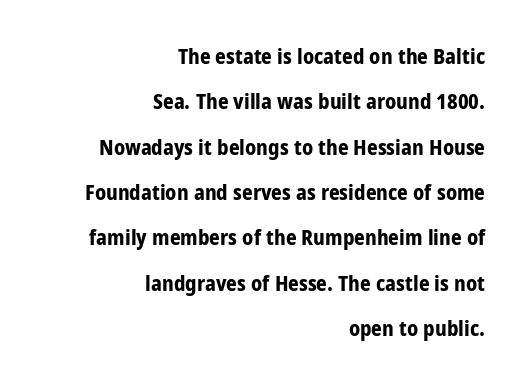
Q: Is the text bold? A: Yes.
Q: Is the text italic (slanted)? A: No, it is upright.
Q: Is the text underlined? A: No.
Q: How is the paragraph aligned? A: Right-aligned.
Q: Is the spacing between letters normal or unusually wide? A: Normal.
Q: Is the spacing between lines tight, normal or loose? A: Loose.
